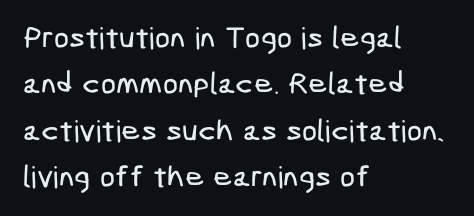
The image shows 30 px condensed sans-serif type; set left-aligned, normal line spacing (1.55x), normal letter spacing, not underlined; low stroke contrast and a medium x-height.
